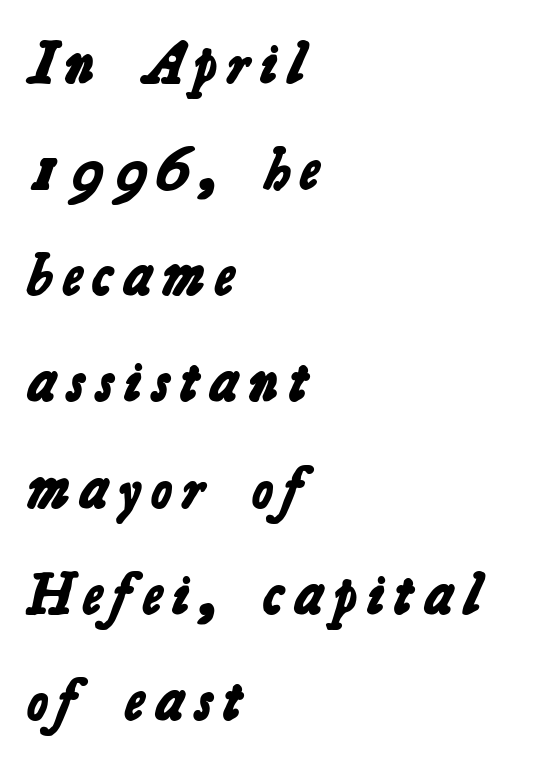
The setting favours the left margin, as ordinary paragraphs usually do. The letters advance in unequal steps, a hallmark of proportional type. Look at the stroke-to-counter ratio: heavy, a bold. The foot of each line stays bare and open. Letterform terminals end flat and unadorned throughout the passage.
